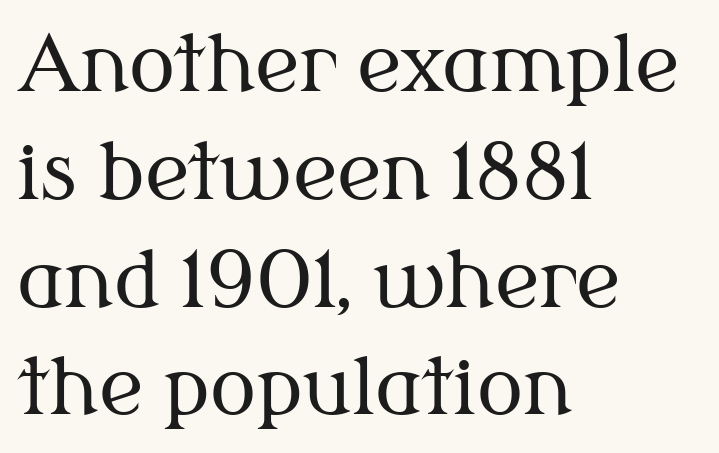
The face used here is rendered with its standard letterfit. Horizontally, the lines are justified to the leading edge only. The designer left line spacing at the default. Each letter keeps its own natural width here, so spacing adapts to shape.
